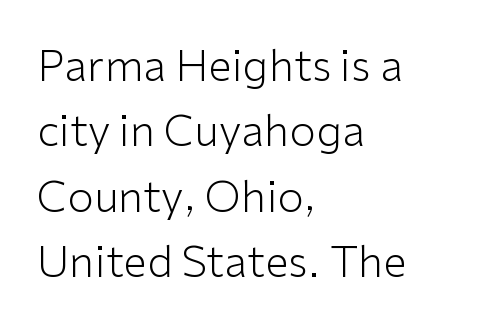
{"serif": "no", "italic": "no", "bold": "no", "weight": "light", "width": "normal", "stroke_contrast": "low", "x_height": "medium", "monospaced": "no", "underline": "no", "align": "left", "line_spacing": "normal", "line_spacing_ratio": 1.52, "letter_spacing": "normal", "letter_spacing_em": 0.0, "glyph_px": 43}
